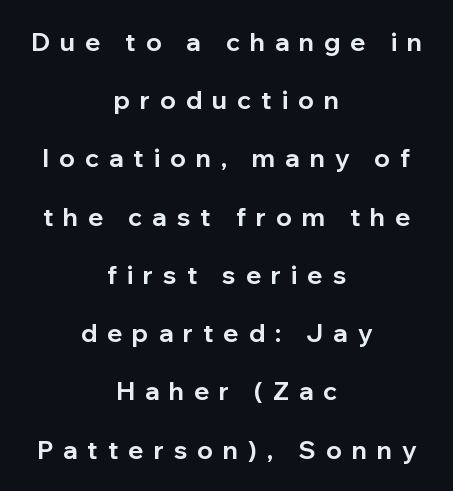
{"italic": "no", "bold": "yes", "underline": "no", "align": "center", "line_spacing": "loose", "line_spacing_ratio": 2.33, "letter_spacing": "wide", "letter_spacing_em": 0.4, "glyph_px": 25}
